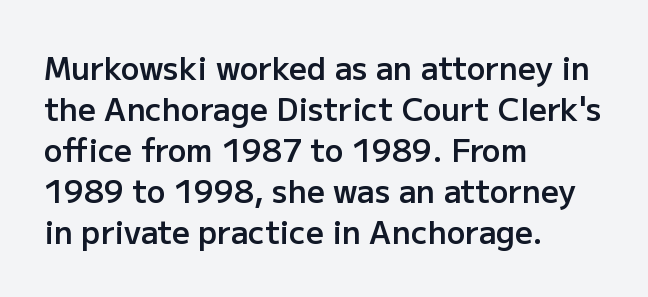
{"serif": "no", "italic": "no", "bold": "semi", "weight": "semibold", "width": "normal", "stroke_contrast": "low", "x_height": "medium", "monospaced": "no", "underline": "no", "align": "left", "line_spacing": "normal", "line_spacing_ratio": 1.32, "letter_spacing": "normal", "letter_spacing_em": 0.0, "glyph_px": 31}
